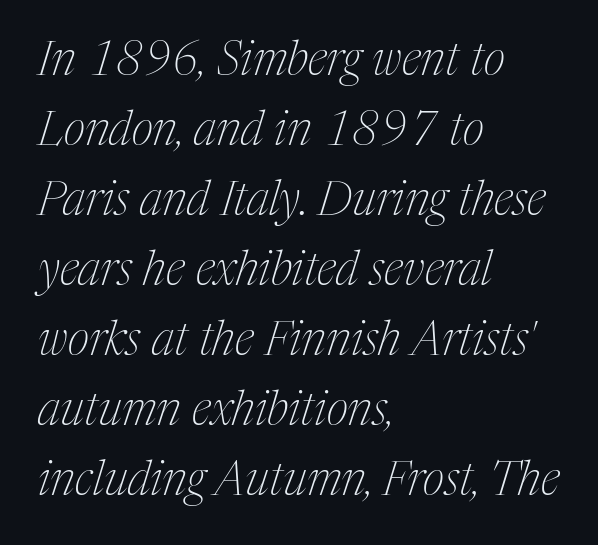
The image shows 47 px thin, condensed serif type, italic (leaning right); set left-aligned, normal line spacing (1.49x), normal letter spacing, not underlined; medium stroke contrast and a medium x-height.
